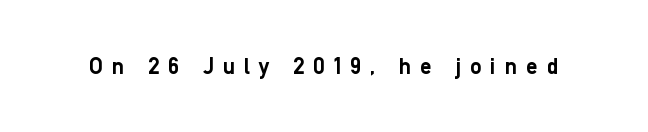
The lettering holds an erect, upright posture throughout. Type without underlining. The gaps between neighbouring characters are conspicuously large. Bold? Absolutely — the strokes are thick and heavy.
